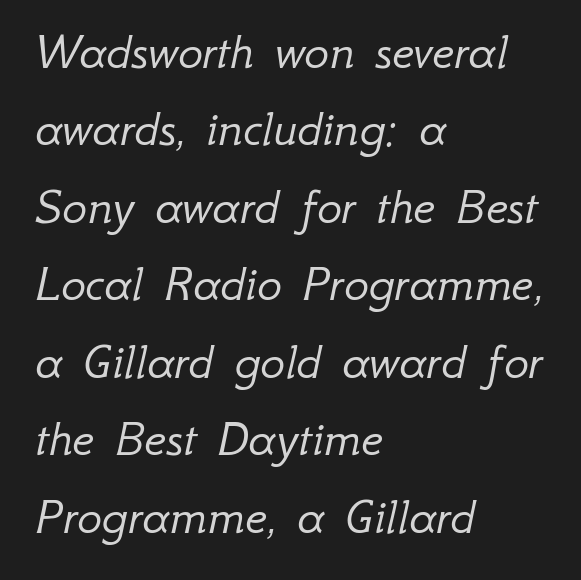
What's the leading like? Ordinary, nothing unusual. Emphasis-style slanted type is in use. Think standard paragraph weight, or any step lighter than that. Words float on clear page, feet unadorned. The rendering anchors every line to the left-hand side.
